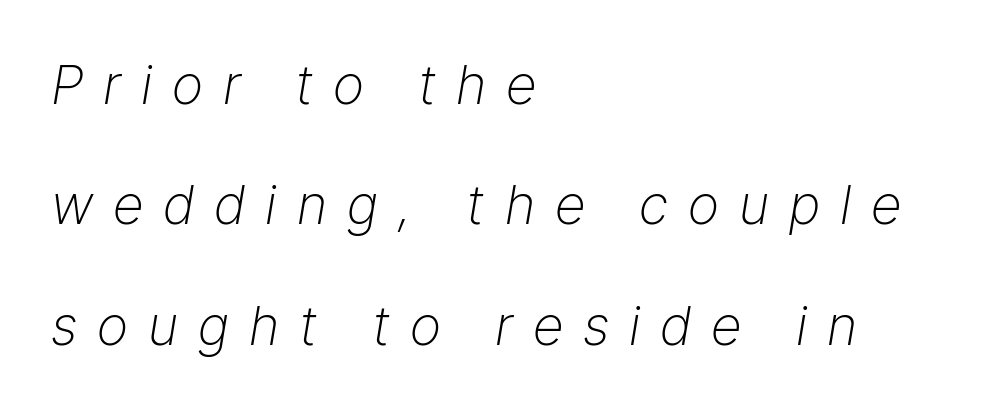
The image shows 54 px light type, italic (leaning right); set left-aligned, loose line spacing (2.23x), unusually wide letter spacing (+0.37 em), not underlined; low stroke contrast and a medium x-height.
